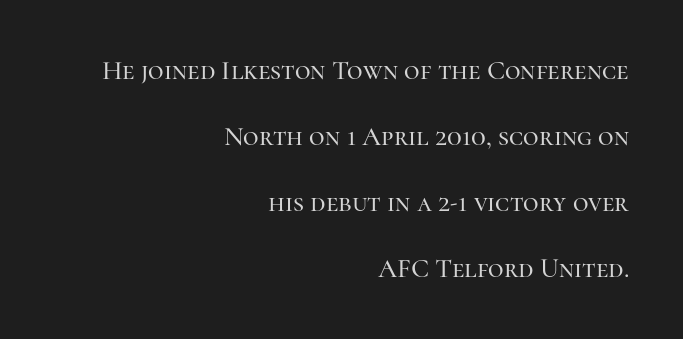
{"italic": "no", "underline": "no", "align": "right", "line_spacing": "loose", "line_spacing_ratio": 2.44, "letter_spacing": "normal", "letter_spacing_em": 0.0, "glyph_px": 27}
